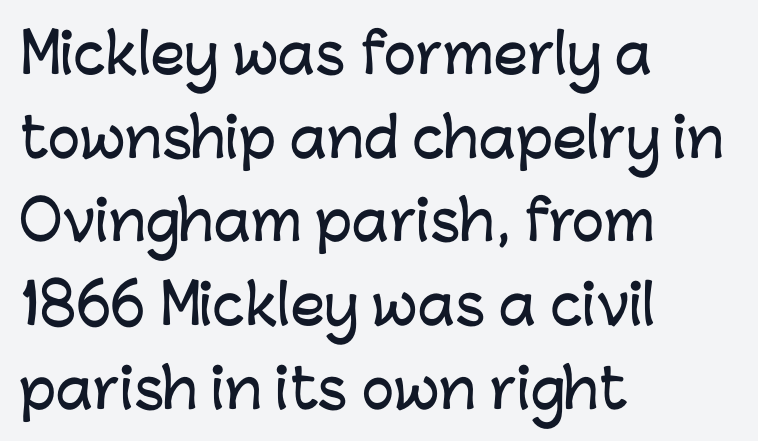
The image shows 54 px sans-serif type, upright; set left-aligned, normal line spacing (1.55x), normal letter spacing, not underlined; low stroke contrast and a medium x-height.
